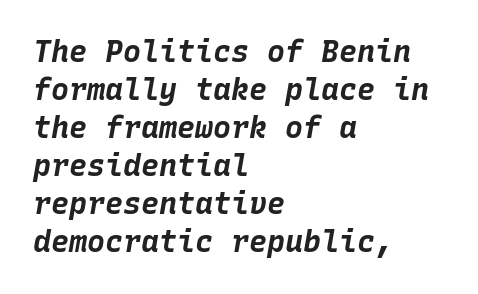
Q: Is the text bold? A: Yes.
Q: Is the text italic (slanted)? A: Yes, it leans right by about 10 degrees.
Q: Is the text underlined? A: No.
Q: How is the paragraph aligned? A: Left-aligned.
Q: Is the spacing between letters normal or unusually wide? A: Normal.
Q: Is the spacing between lines tight, normal or loose? A: Normal.
Q: Width (condensed, normal, or wide)? A: Normal.
Q: Stroke contrast? A: Low.
Q: x-height? A: Large.
Q: Monospaced? A: Yes.
